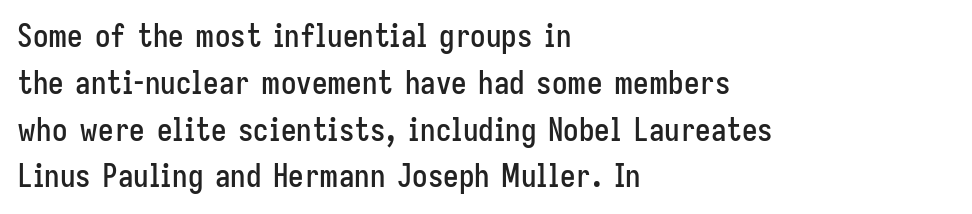
{"serif": "no", "italic": "no", "width": "condensed", "stroke_contrast": "low", "x_height": "medium", "monospaced": "no", "underline": "no", "align": "left", "line_spacing": "normal", "line_spacing_ratio": 1.51, "letter_spacing": "normal", "letter_spacing_em": 0.0, "glyph_px": 31}
